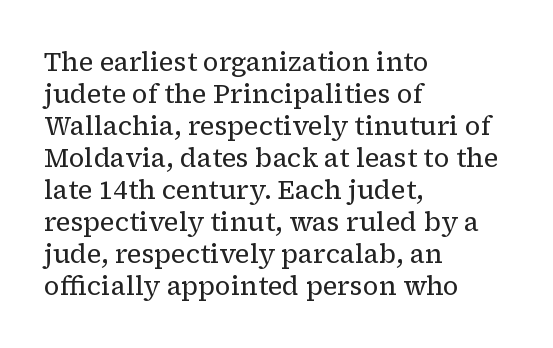
The passage shown is not underscored anywhere. Words appear dense and cohesive because spacing is normal. Alignment: flush left. Unlike italic type, these characters show no tilt at all.
